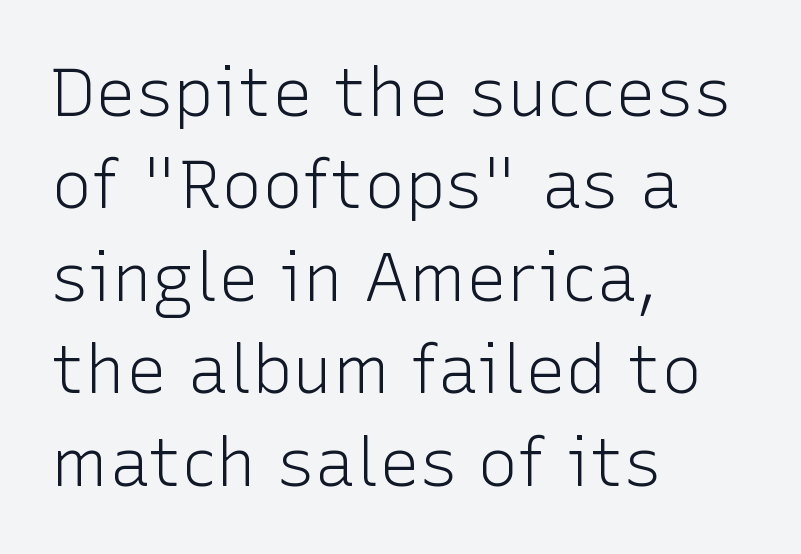
Inter-character spacing is left at the font's built-in metrics. Notice how descenders clear the ascenders below comfortably — that's standard leading. The font family rendered here belongs to the sans-serif group. Unlike italic type, these characters show no tilt at all.
